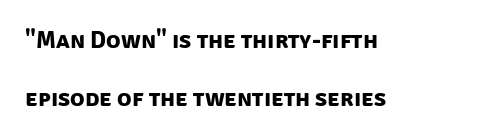
The image shows 24 px bold type; set left-aligned, loose line spacing (2.42x), normal letter spacing, not underlined.
